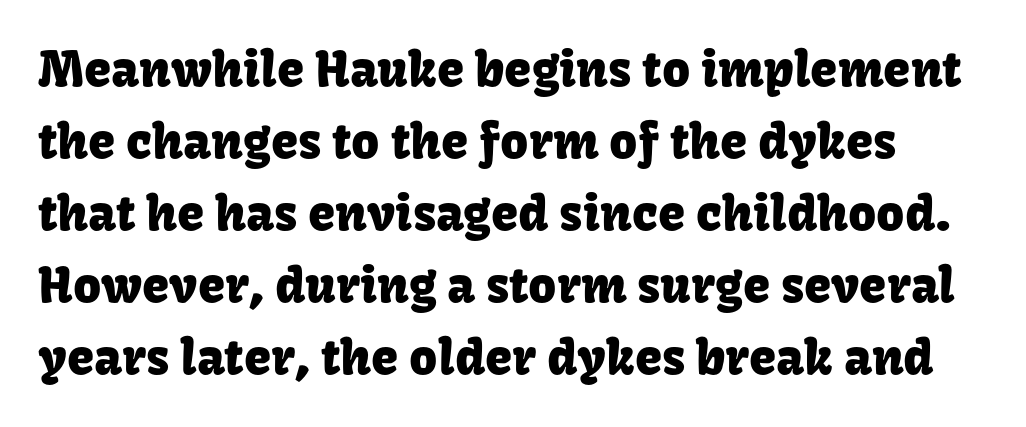
Q: Is the text italic (slanted)? A: No, it is upright.
Q: Is the typeface a serif or a sans-serif typeface? A: Sans-serif.
Q: Is the text underlined? A: No.
Q: Is the spacing between letters normal or unusually wide? A: Normal.
Q: Is the spacing between lines tight, normal or loose? A: Normal.
Q: Width (condensed, normal, or wide)? A: Normal.
Q: Stroke contrast? A: Low.
Q: x-height? A: Medium.
Q: Monospaced? A: No.
